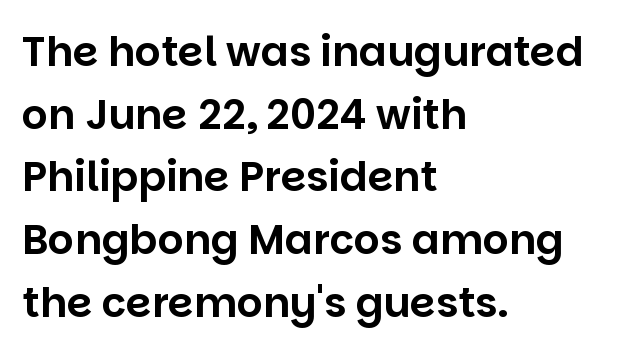
{"serif": "no", "italic": "no", "width": "normal", "stroke_contrast": "low", "x_height": "large", "monospaced": "no", "underline": "no", "align": "left", "line_spacing": "normal", "line_spacing_ratio": 1.53, "letter_spacing": "normal", "letter_spacing_em": 0.0, "glyph_px": 41}
